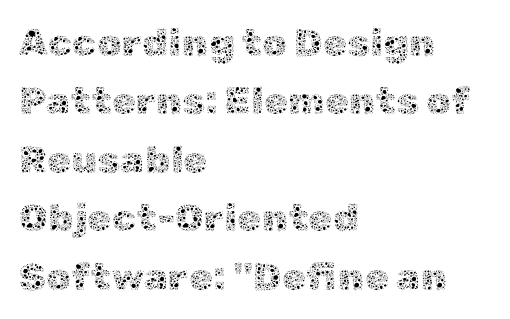
The image shows 39 px thin type, upright; set left-aligned, normal line spacing (1.5x), normal letter spacing, not underlined; a medium x-height.
